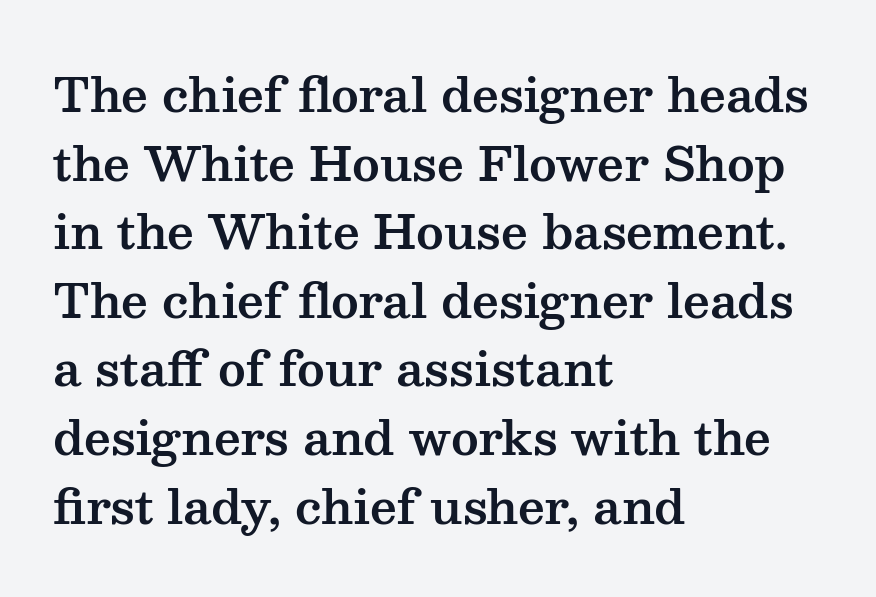
{"serif": "yes", "italic": "no", "width": "wide", "stroke_contrast": "medium", "x_height": "medium", "monospaced": "no", "underline": "no", "align": "left", "line_spacing": "normal", "line_spacing_ratio": 1.46, "letter_spacing": "normal", "letter_spacing_em": 0.0, "glyph_px": 47}
